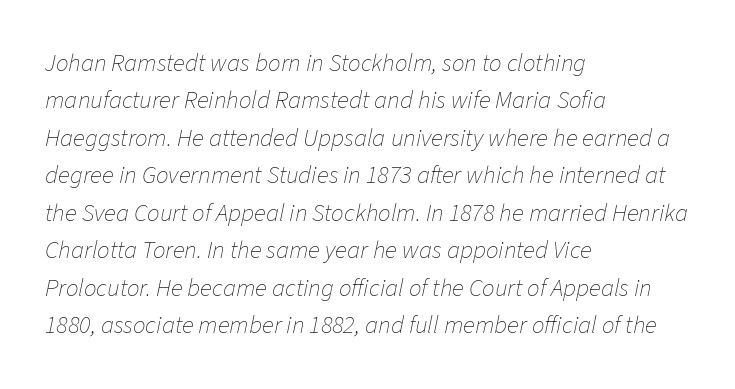
The image shows 25 px text type, italic (leaning right); set left-aligned, normal line spacing (1.5x), normal letter spacing, not underlined.
